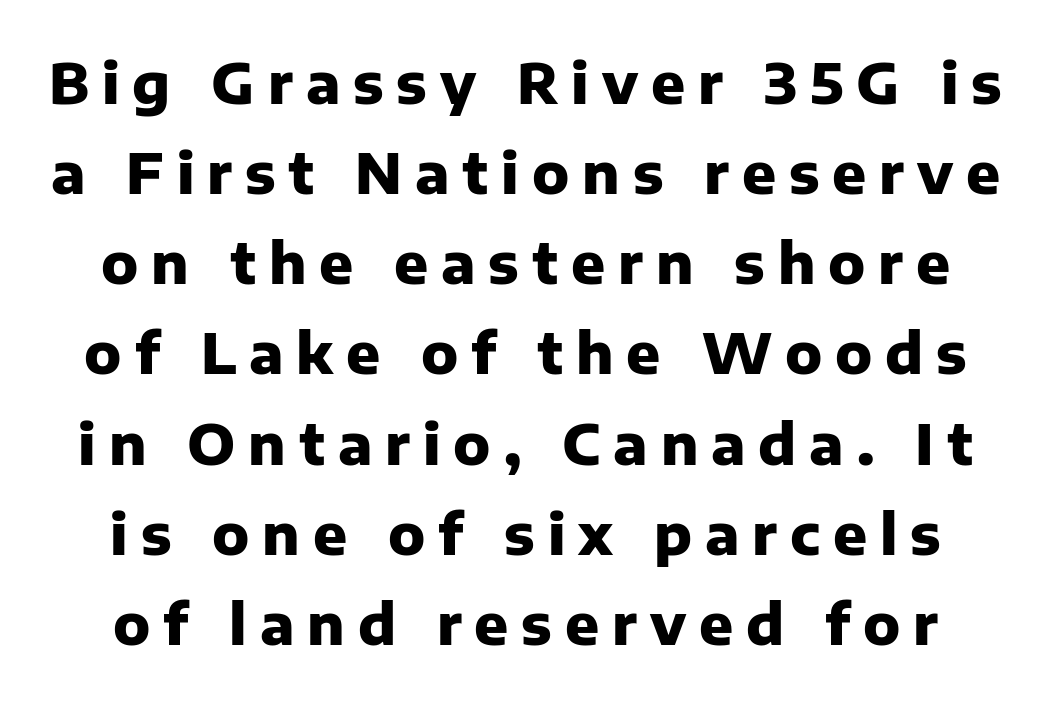
Q: Is the text bold? A: Yes.
Q: Is the text italic (slanted)? A: No, it is upright.
Q: Is the typeface a serif or a sans-serif typeface? A: Sans-serif.
Q: Is the text underlined? A: No.
Q: Is the spacing between letters normal or unusually wide? A: Unusually wide.
Q: Is the spacing between lines tight, normal or loose? A: Normal.
Q: Width (condensed, normal, or wide)? A: Normal.
Q: Stroke contrast? A: Low.
Q: x-height? A: Medium.
Q: Monospaced? A: No.
